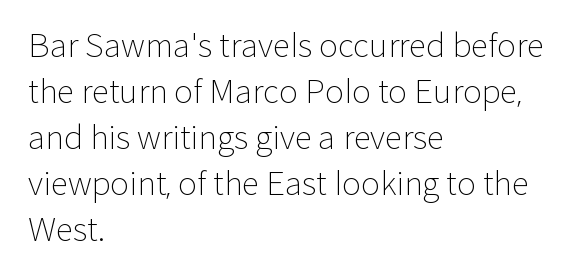
The image shows 32 px light sans-serif type, upright; set left-aligned, normal line spacing (1.44x), normal letter spacing, not underlined; low stroke contrast and a medium x-height.
